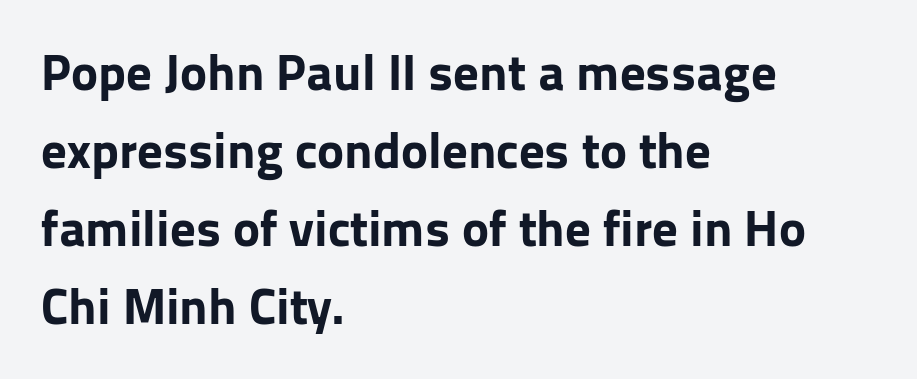
Q: Is the text bold? A: Yes.
Q: Is the text italic (slanted)? A: No, it is upright.
Q: Is the typeface a serif or a sans-serif typeface? A: Sans-serif.
Q: Is the text underlined? A: No.
Q: How is the paragraph aligned? A: Left-aligned.
Q: Is the spacing between letters normal or unusually wide? A: Normal.
Q: Is the spacing between lines tight, normal or loose? A: Normal.
Q: Width (condensed, normal, or wide)? A: Normal.
Q: Stroke contrast? A: Low.
Q: x-height? A: Medium.
Q: Monospaced? A: No.
